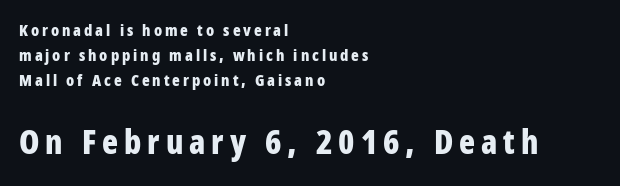
Q: Is the text bold? A: Yes.
Q: Is the text italic (slanted)? A: No, it is upright.
Q: Is the typeface a serif or a sans-serif typeface? A: Sans-serif.
Q: Is the text underlined? A: No.
Q: How is the paragraph aligned? A: Left-aligned.
Q: Is the spacing between lines tight, normal or loose? A: Normal.
Q: Which block of text is set in a larger size, the first (top) or the second (bottom)? A: The second (bottom) one.
Q: Width (condensed, normal, or wide)? A: Condensed.
Q: Stroke contrast? A: Low.
Q: x-height? A: Large.
Q: Monospaced? A: No.
